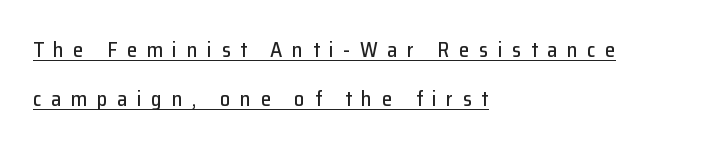
Q: Is the text italic (slanted)? A: No, it is upright.
Q: Is the text underlined? A: Yes.
Q: How is the paragraph aligned? A: Left-aligned.
Q: Is the spacing between letters normal or unusually wide? A: Unusually wide.
Q: Is the spacing between lines tight, normal or loose? A: Loose.
